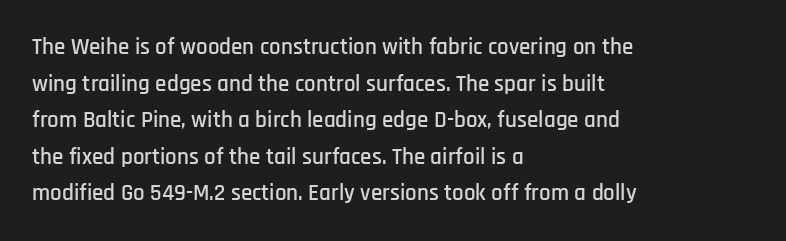
Rendered with straight, roman letterforms. Notice how the passage keeps a crisp vertical edge on the left only. A typesetter would call this leading conventional body-copy spacing. Is the letter spacing exaggerated? No — it looks like the ordinary default.
